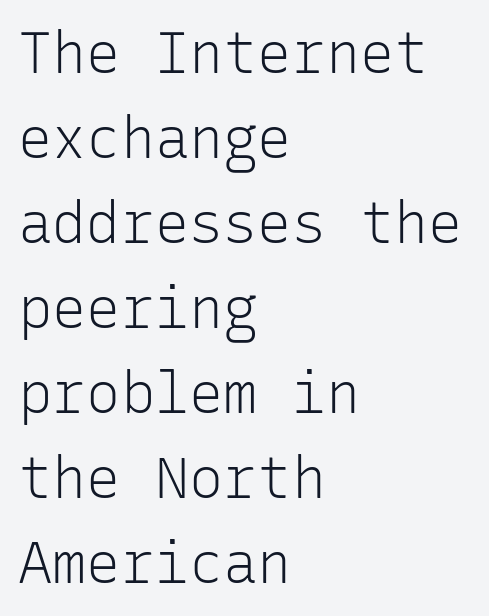
Q: Is the text bold? A: No.
Q: Is the text italic (slanted)? A: No, it is upright.
Q: Is the typeface a serif or a sans-serif typeface? A: Sans-serif.
Q: Is the text underlined? A: No.
Q: How is the paragraph aligned? A: Left-aligned.
Q: Is the spacing between letters normal or unusually wide? A: Normal.
Q: Is the spacing between lines tight, normal or loose? A: Normal.
Q: Width (condensed, normal, or wide)? A: Normal.
Q: Stroke contrast? A: Low.
Q: x-height? A: Medium.
Q: Monospaced? A: Yes.
